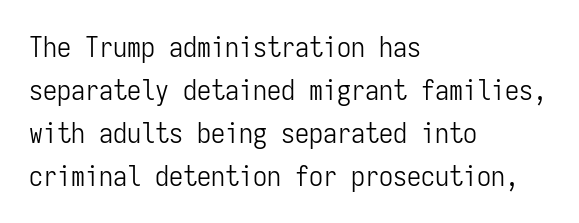
The image shows 28 px light, condensed sans-serif type, upright, monospaced; set left-aligned, normal line spacing (1.53x), normal letter spacing, not underlined; low stroke contrast and a medium x-height.
